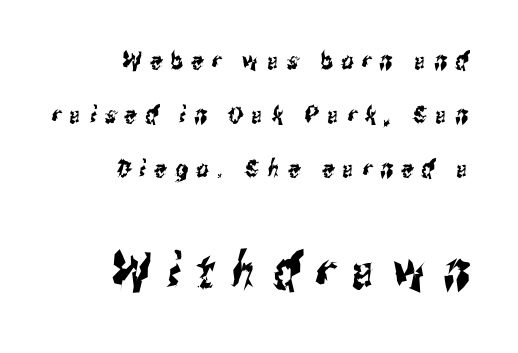
Glyph-to-glyph distance is far greater than everyday printed text. Honestly, the rows look like they've been pulled way apart. Descenders are the only things crossing below the line. The designer gave the closing block more size than the opening block. I'd call this a sans setting — the letters go barefoot. This sample is right-justified, so line beginnings fall wherever the words allow.
